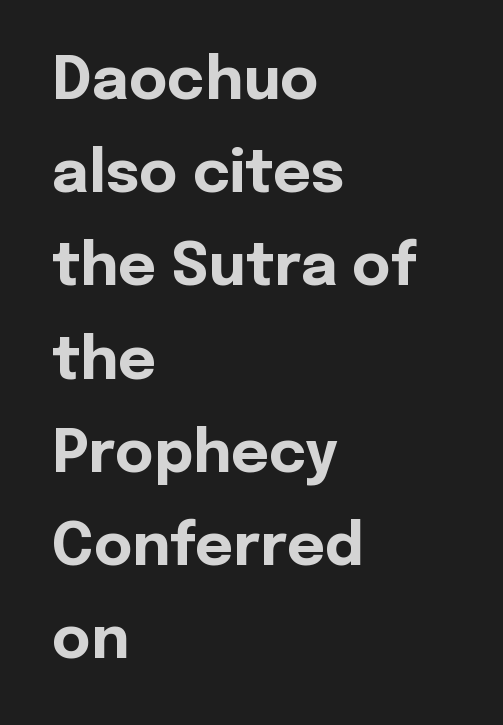
The image shows 59 px bold sans-serif type, upright; set left-aligned, normal line spacing (1.58x), normal letter spacing, not underlined; a medium x-height.
